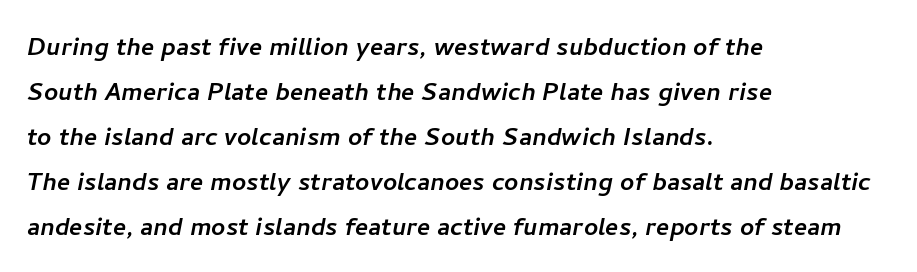
{"serif": "no", "width": "normal", "stroke_contrast": "low", "x_height": "medium", "monospaced": "no", "underline": "no", "align": "left", "line_spacing": "normal", "line_spacing_ratio": 1.45, "letter_spacing": "normal", "letter_spacing_em": 0.0, "glyph_px": 31}
